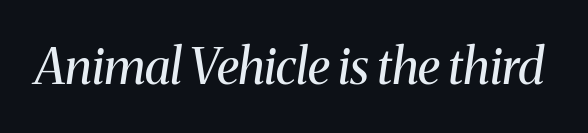
Short note: letters normally spaced. The strip under each line holds only bare page. The rendering shows small feet on the letterforms — a serif design. If you drew a line through each stem, it would be angled. This sample has the flowing, uneven cadence of proportional lettering. Summary of weight: not heavy and not bold.
